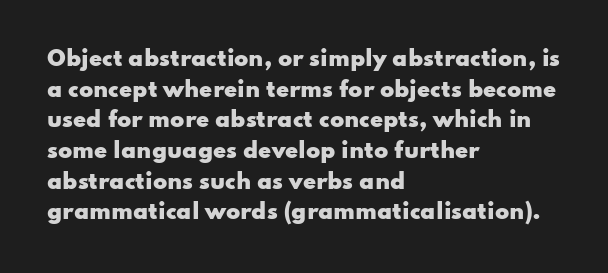
Q: Is the text bold? A: Yes.
Q: Is the text italic (slanted)? A: No, it is upright.
Q: Is the text underlined? A: No.
Q: How is the paragraph aligned? A: Left-aligned.
Q: Is the spacing between letters normal or unusually wide? A: Normal.
Q: Is the spacing between lines tight, normal or loose? A: Normal.
